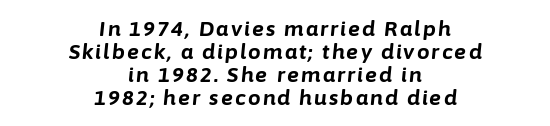
Q: Is the text bold? A: Yes.
Q: Is the text italic (slanted)? A: Yes, it leans right by about 6 degrees.
Q: Is the text underlined? A: No.
Q: How is the paragraph aligned? A: Centered.
Q: Is the spacing between lines tight, normal or loose? A: Tight.
